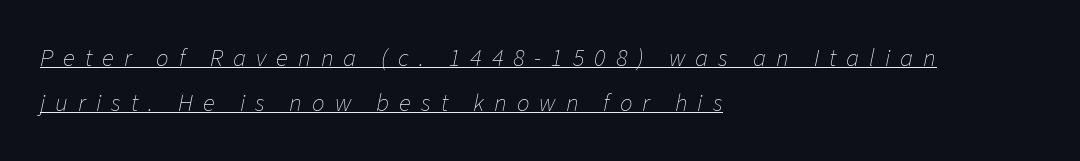
Q: Is the text bold? A: No.
Q: Is the text italic (slanted)? A: Yes, it leans right by about 11 degrees.
Q: Is the text underlined? A: Yes.
Q: How is the paragraph aligned? A: Left-aligned.
Q: Is the spacing between letters normal or unusually wide? A: Unusually wide.
